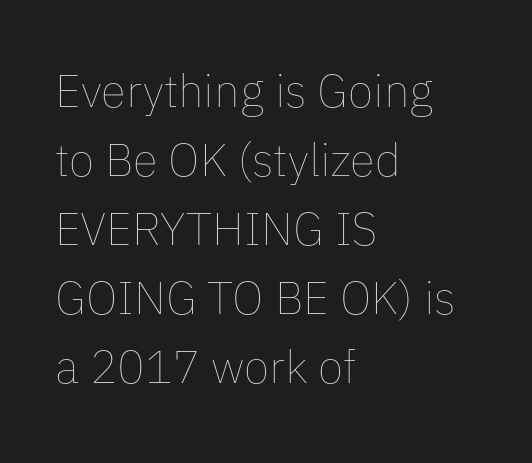
Q: Is the text bold? A: No.
Q: Is the text italic (slanted)? A: No, it is upright.
Q: Is the text underlined? A: No.
Q: How is the paragraph aligned? A: Left-aligned.
Q: Is the spacing between letters normal or unusually wide? A: Normal.
Q: Is the spacing between lines tight, normal or loose? A: Normal.
Q: Width (condensed, normal, or wide)? A: Normal.
Q: Stroke contrast? A: Low.
Q: x-height? A: Medium.
Q: Monospaced? A: No.
